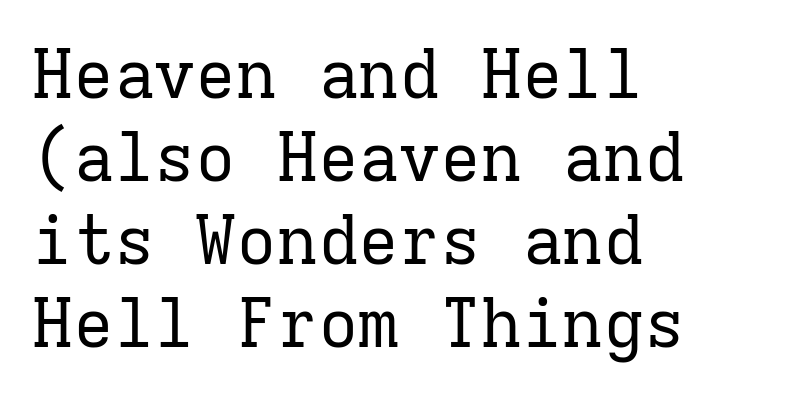
{"serif": "yes", "italic": "no", "bold": "no", "weight": "regular", "width": "normal", "stroke_contrast": "low", "x_height": "medium", "monospaced": "yes", "underline": "no", "align": "left", "line_spacing_ratio": 1.22, "letter_spacing": "normal", "letter_spacing_em": 0.0, "glyph_px": 68}
